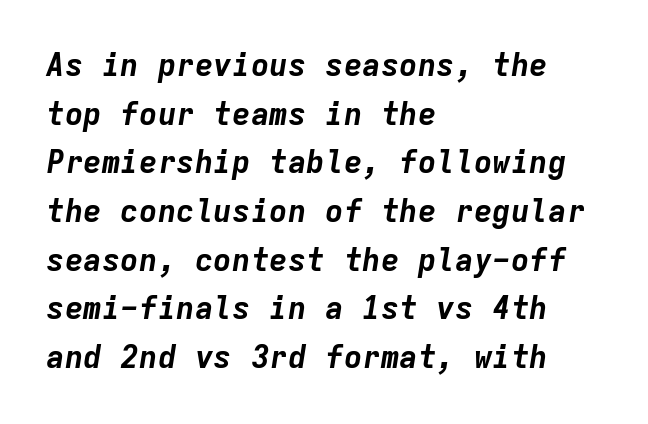
Teacher's note: observe the even left margin — that is flush-left alignment. Heft: maximum for text — a bold. Short note: letters normally spaced. Decoration check: the copy has no underline. The passage shown stacks its lines at a standard gap. The face used here has a pronounced slope to its letters.
